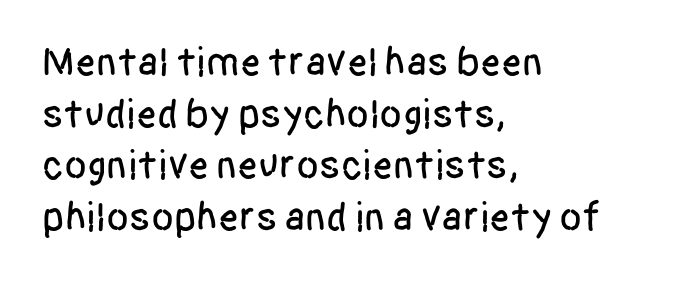
{"serif": "no", "italic": "no", "width": "condensed", "stroke_contrast": "low", "x_height": "large", "monospaced": "no", "underline": "no", "align": "left", "line_spacing": "normal", "line_spacing_ratio": 1.26, "letter_spacing": "normal", "letter_spacing_em": 0.0, "glyph_px": 41}
